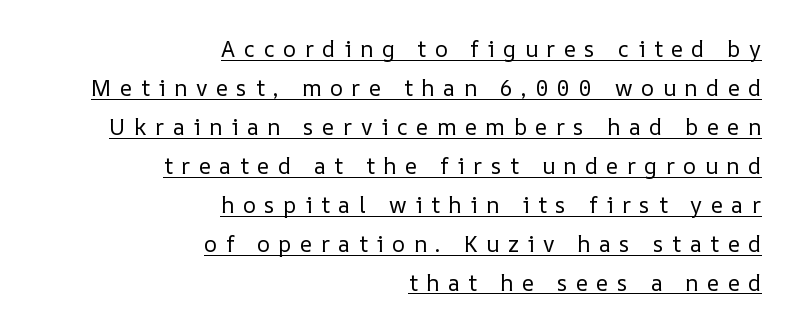
The rag falls on the left side of this text block. The axis of the letterforms is exactly vertical. There is plenty of visible air inserted between adjacent glyphs. What decoration does the sample have? An underline. Is this a heavy cut? Hardly; it is regular or lighter.
